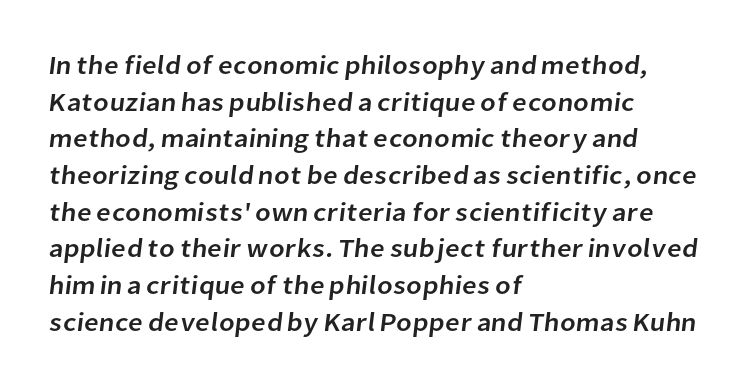
Tracking here is standard; glyphs follow each other at the usual distance. Line spacing here is normal. A bare baseline throughout the passage. Compared with a centered layout, this one pins lines to the left instead.
